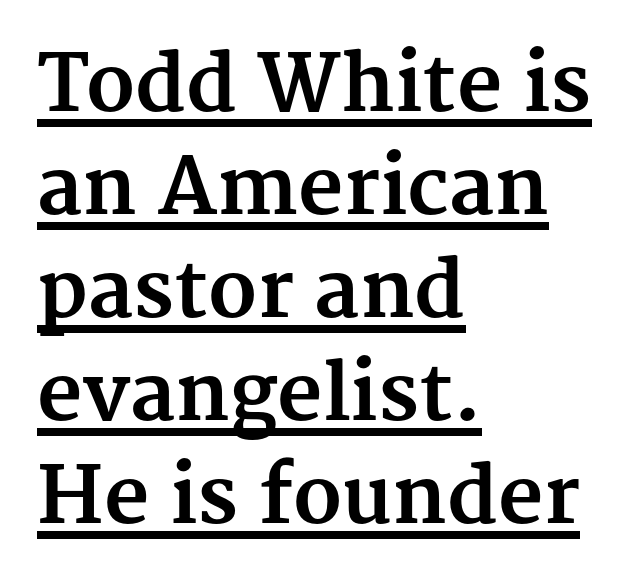
The image shows 78 px bold serif type, upright; set left-aligned, normal line spacing (1.32x), normal letter spacing, underlined; medium stroke contrast and a medium x-height.
